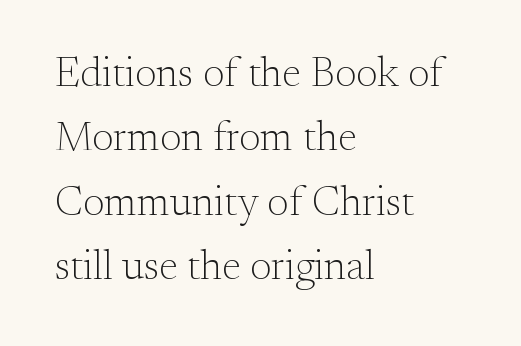
The image shows 41 px light serif type, upright; set left-aligned, normal line spacing (1.57x), normal letter spacing, not underlined; medium stroke contrast and a small x-height.
